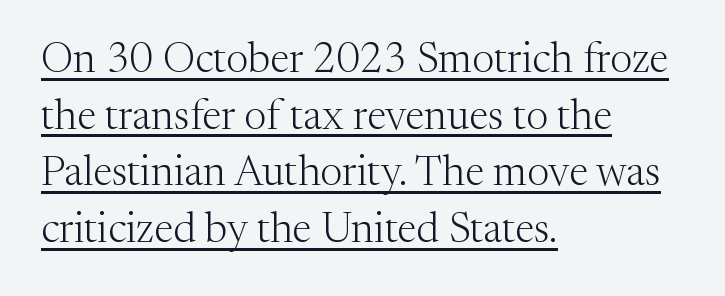
Q: Is the text bold? A: No.
Q: Is the text italic (slanted)? A: No, it is upright.
Q: Is the typeface a serif or a sans-serif typeface? A: Serif.
Q: Is the text underlined? A: Yes.
Q: How is the paragraph aligned? A: Left-aligned.
Q: Is the spacing between letters normal or unusually wide? A: Normal.
Q: Is the spacing between lines tight, normal or loose? A: Normal.
Q: Width (condensed, normal, or wide)? A: Normal.
Q: Stroke contrast? A: Medium.
Q: x-height? A: Medium.
Q: Monospaced? A: No.
